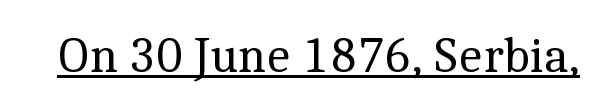
Q: Is the text bold? A: No.
Q: Is the text italic (slanted)? A: No, it is upright.
Q: Is the typeface a serif or a sans-serif typeface? A: Serif.
Q: Is the text underlined? A: Yes.
Q: Is the spacing between letters normal or unusually wide? A: Normal.
Q: Width (condensed, normal, or wide)? A: Normal.
Q: x-height? A: Medium.
Q: Monospaced? A: No.
